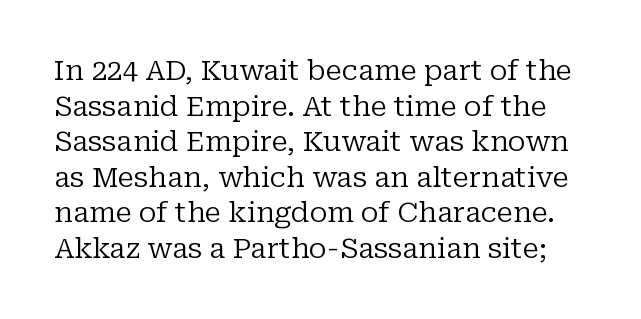
Q: Is the text bold? A: No.
Q: Is the text italic (slanted)? A: No, it is upright.
Q: Is the typeface a serif or a sans-serif typeface? A: Serif.
Q: Is the text underlined? A: No.
Q: Is the spacing between letters normal or unusually wide? A: Normal.
Q: Is the spacing between lines tight, normal or loose? A: Normal.
Q: Width (condensed, normal, or wide)? A: Normal.
Q: Stroke contrast? A: Low.
Q: x-height? A: Medium.
Q: Monospaced? A: No.
